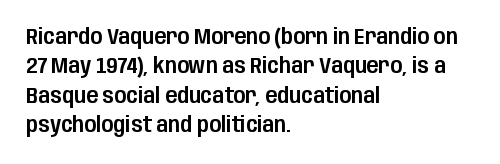
Glyph-to-glyph distance matches everyday printed text. If you drew a ruler down the left edge, every line would touch it. The letters stand upright; this is a roman face. No word sits above an underline. The line-height multiplier appears to be the usual default.
